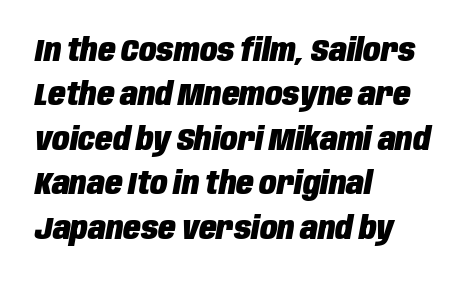
The image shows 32 px heavy, condensed type, italic (leaning right); set left-aligned, normal line spacing (1.39x), normal letter spacing, not underlined; low stroke contrast and a large x-height.
